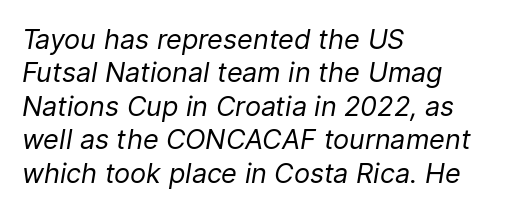
{"italic": "yes", "lean": "right", "slant_degrees": 9, "bold": "no", "underline": "no", "align": "left", "line_spacing_ratio": 1.24, "letter_spacing": "normal", "letter_spacing_em": 0.0, "glyph_px": 27}
